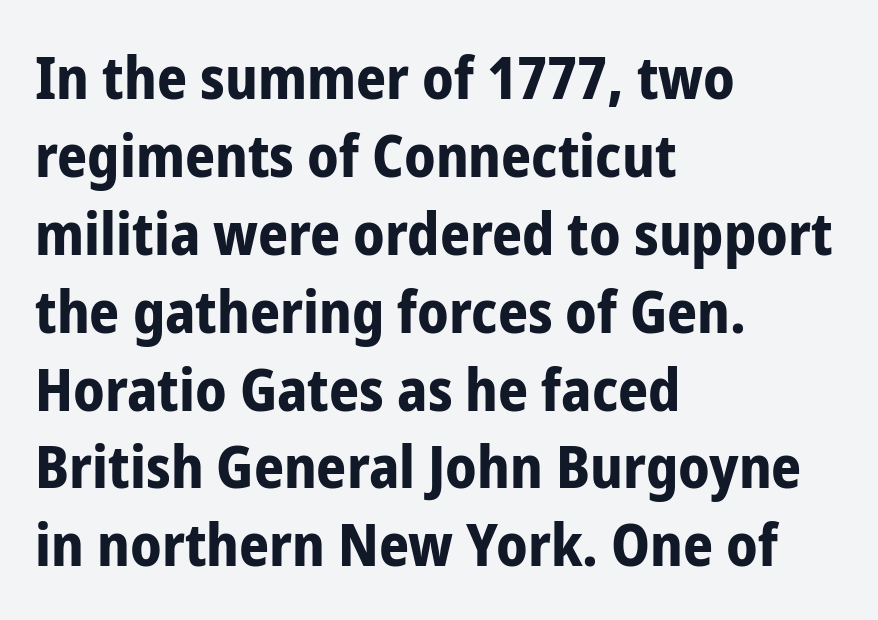
Q: Is the text bold? A: Yes.
Q: Is the text italic (slanted)? A: No, it is upright.
Q: Is the typeface a serif or a sans-serif typeface? A: Sans-serif.
Q: Is the text underlined? A: No.
Q: How is the paragraph aligned? A: Left-aligned.
Q: Is the spacing between letters normal or unusually wide? A: Normal.
Q: Is the spacing between lines tight, normal or loose? A: Normal.
Q: Width (condensed, normal, or wide)? A: Condensed.
Q: Stroke contrast? A: Low.
Q: x-height? A: Medium.
Q: Monospaced? A: No.
